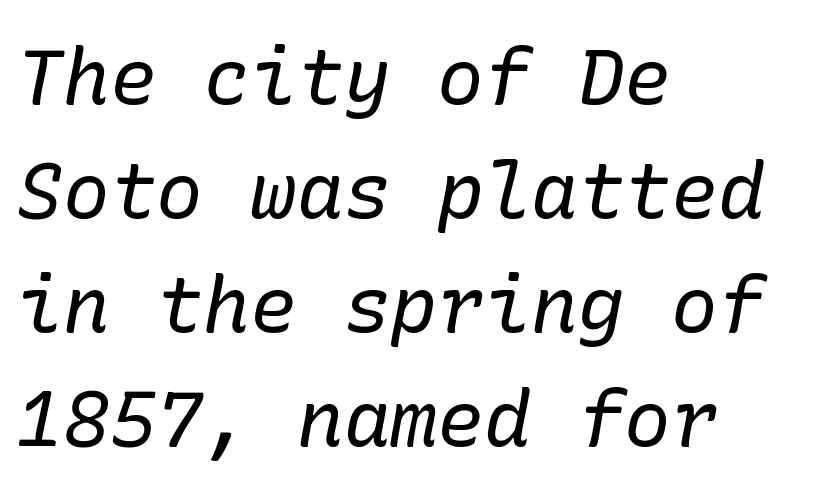
The image shows 78 px regular-weight type, italic (leaning right); set left-aligned, normal line spacing (1.46x), normal letter spacing, not underlined; low stroke contrast and a medium x-height.
